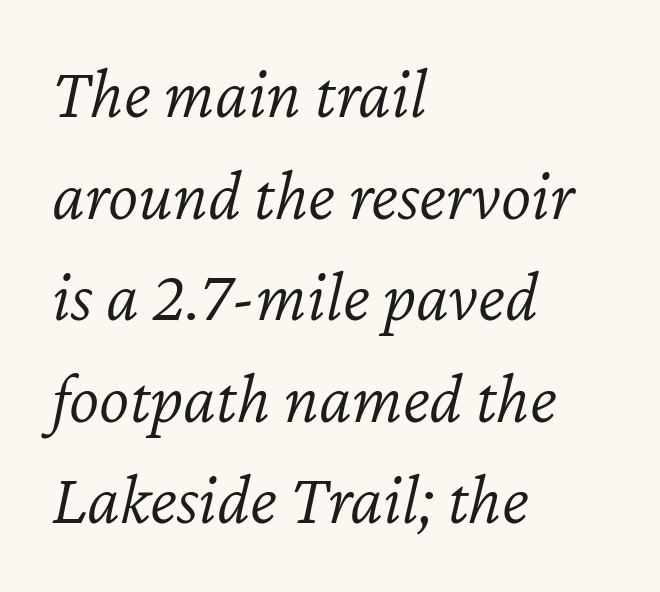
The image shows 72 px light type, italic (leaning right); set left-aligned, normal line spacing (1.41x), normal letter spacing, not underlined; low stroke contrast and a medium x-height.
